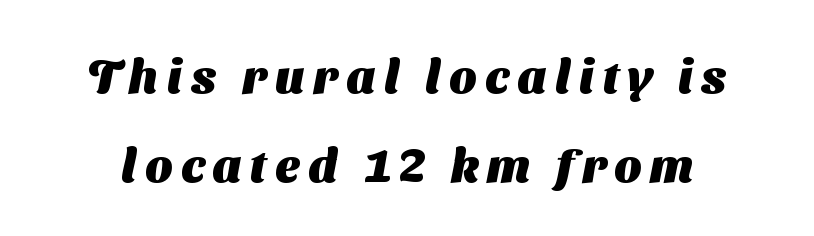
The image shows 47 px heavy sans-serif type; set line spacing 1.89x, not underlined; medium stroke contrast and a medium x-height.
